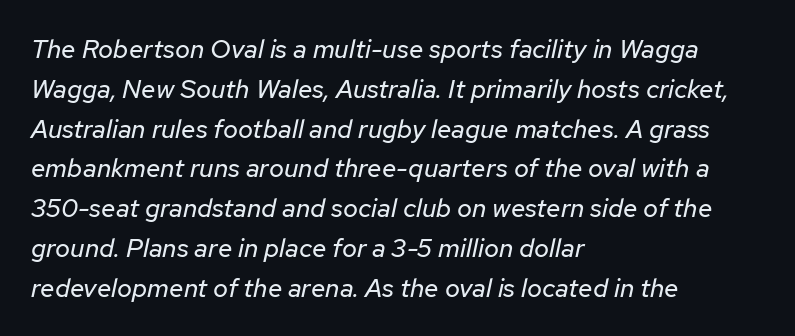
Q: Is the text bold? A: No.
Q: Is the text italic (slanted)? A: Yes, it leans right by about 12 degrees.
Q: Is the text underlined? A: No.
Q: How is the paragraph aligned? A: Left-aligned.
Q: Is the spacing between letters normal or unusually wide? A: Normal.
Q: Is the spacing between lines tight, normal or loose? A: Normal.
